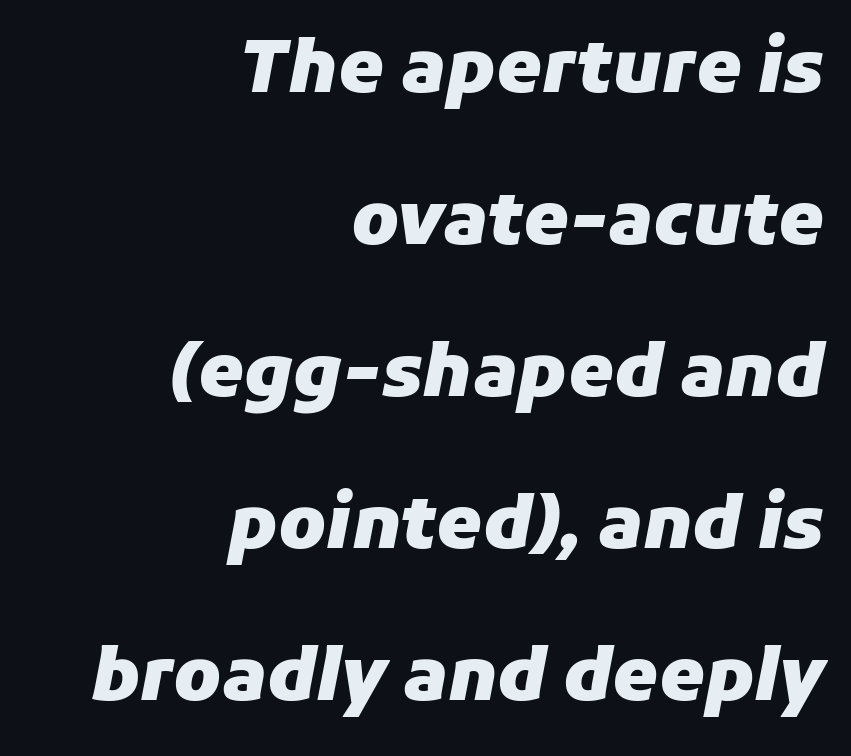
Q: Is the text bold? A: Yes.
Q: Is the text italic (slanted)? A: Yes, it leans right by about 11 degrees.
Q: Is the text underlined? A: No.
Q: How is the paragraph aligned? A: Right-aligned.
Q: Is the spacing between letters normal or unusually wide? A: Normal.
Q: Is the spacing between lines tight, normal or loose? A: Loose.
Q: Width (condensed, normal, or wide)? A: Normal.
Q: Stroke contrast? A: Low.
Q: x-height? A: Medium.
Q: Monospaced? A: No.
